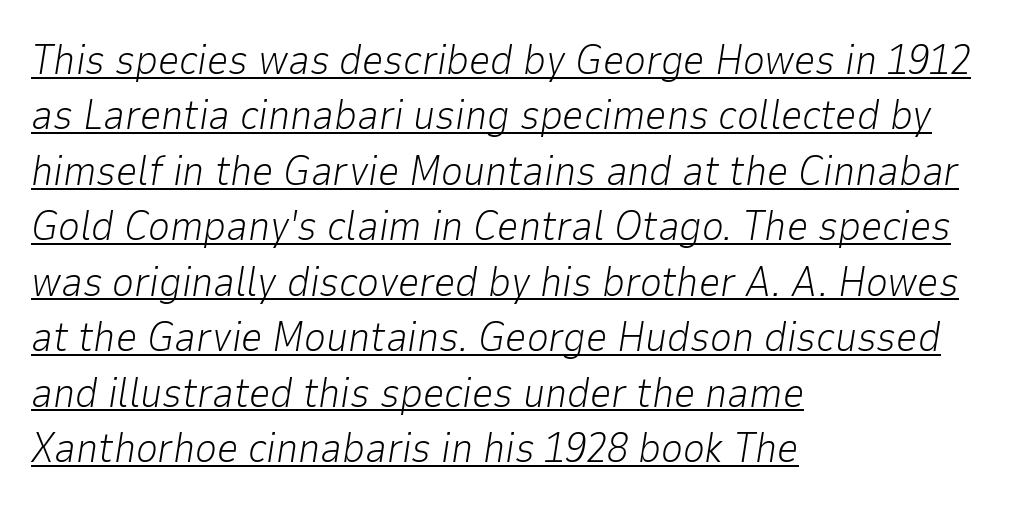
The image shows 42 px light type, italic (leaning right); set left-aligned, normal line spacing (1.32x), normal letter spacing, underlined; low stroke contrast and a medium x-height.
